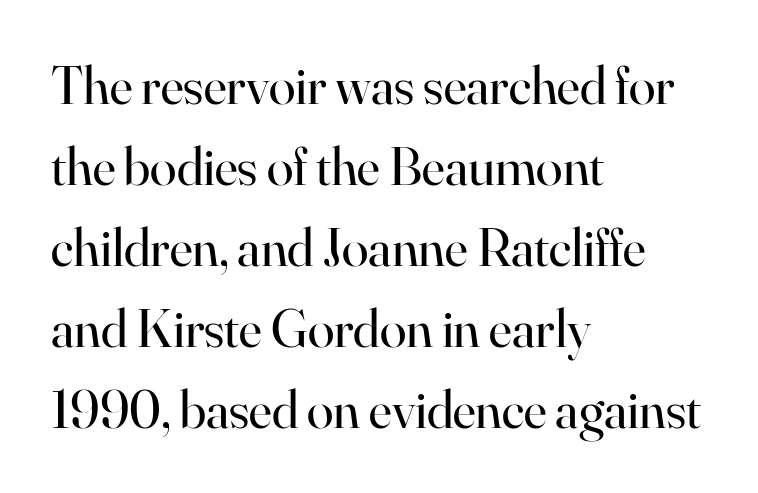
Q: Is the text bold? A: No.
Q: Is the text italic (slanted)? A: No, it is upright.
Q: Is the typeface a serif or a sans-serif typeface? A: Serif.
Q: Is the text underlined? A: No.
Q: How is the paragraph aligned? A: Left-aligned.
Q: Is the spacing between letters normal or unusually wide? A: Normal.
Q: Is the spacing between lines tight, normal or loose? A: Normal.
Q: Width (condensed, normal, or wide)? A: Normal.
Q: Stroke contrast? A: High.
Q: x-height? A: Small.
Q: Monospaced? A: No.
